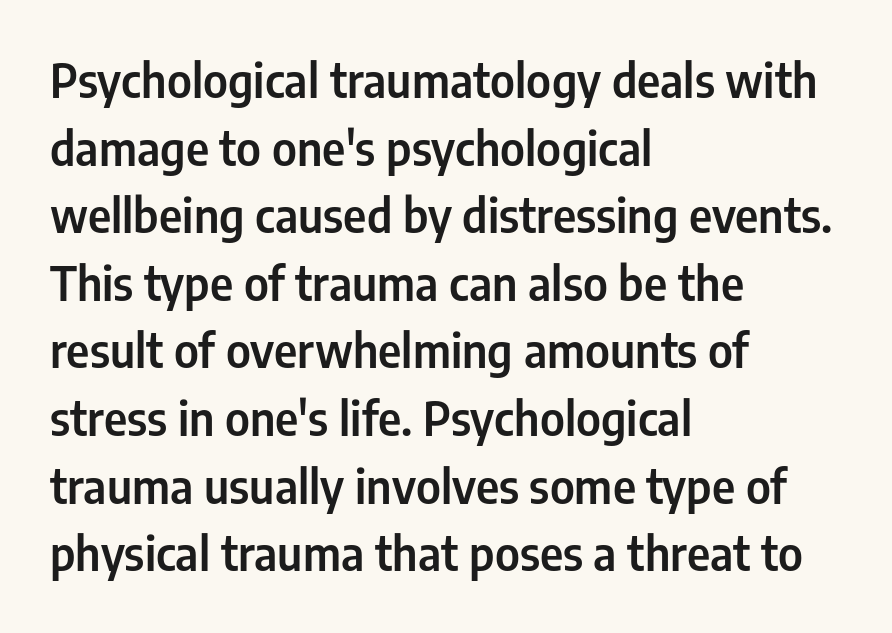
{"serif": "no", "italic": "no", "width": "condensed", "stroke_contrast": "low", "x_height": "medium", "monospaced": "no", "underline": "no", "align": "left", "line_spacing": "normal", "line_spacing_ratio": 1.47, "letter_spacing": "normal", "letter_spacing_em": 0.0, "glyph_px": 46}
